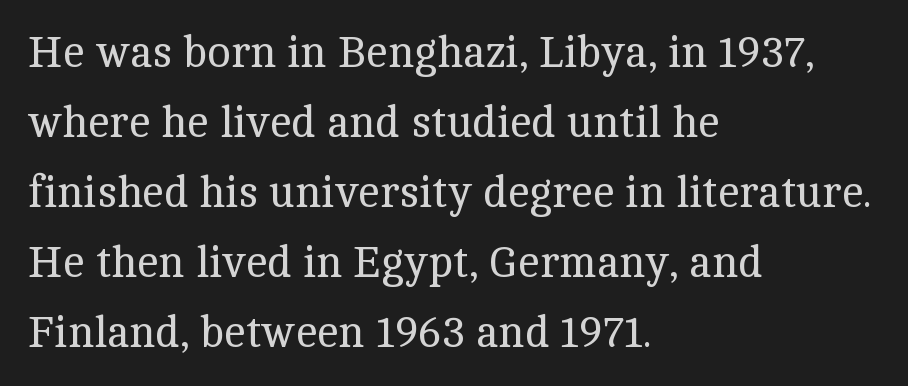
This rendering features lettering with no underline. One-word summary of the alignment: left. Nobody touched the tracking dial on this one. In terms of leading, this rendering sits right in the middle.
